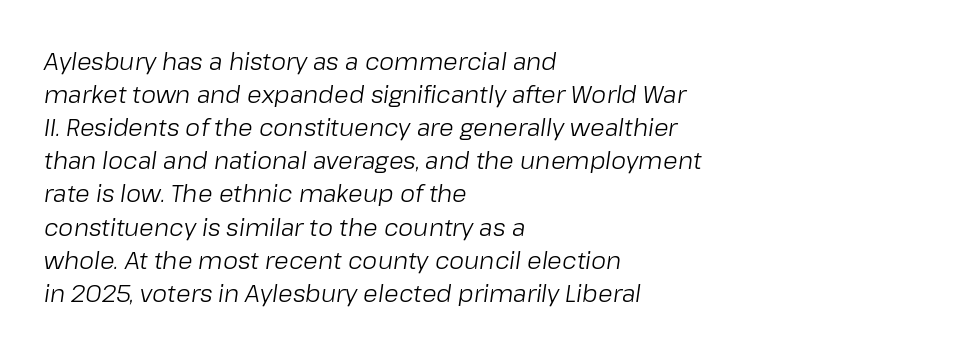
{"italic": "yes", "lean": "right", "slant_degrees": 8, "bold": "no", "underline": "no", "align": "left", "line_spacing": "normal", "line_spacing_ratio": 1.38, "letter_spacing": "normal", "letter_spacing_em": 0.0, "glyph_px": 24}
